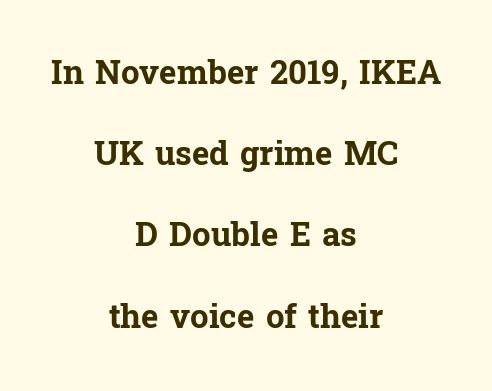
{"serif": "yes", "italic": "no", "bold": "yes", "weight": "bold", "width": "normal", "stroke_contrast": "low", "x_height": "medium", "monospaced": "no", "underline": "no", "align": "center", "line_spacing": "loose", "line_spacing_ratio": 2.46, "letter_spacing": "normal", "letter_spacing_em": 0.0, "glyph_px": 33}
